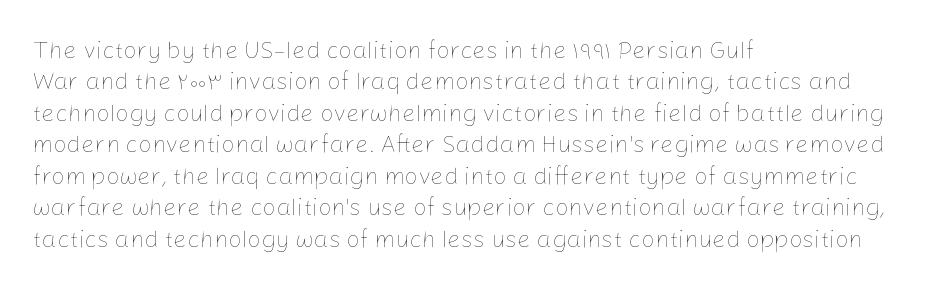
Q: Is the text bold? A: No.
Q: Is the text italic (slanted)? A: No, it is upright.
Q: Is the text underlined? A: No.
Q: How is the paragraph aligned? A: Left-aligned.
Q: Is the spacing between letters normal or unusually wide? A: Normal.
Q: Is the spacing between lines tight, normal or loose? A: Normal.
